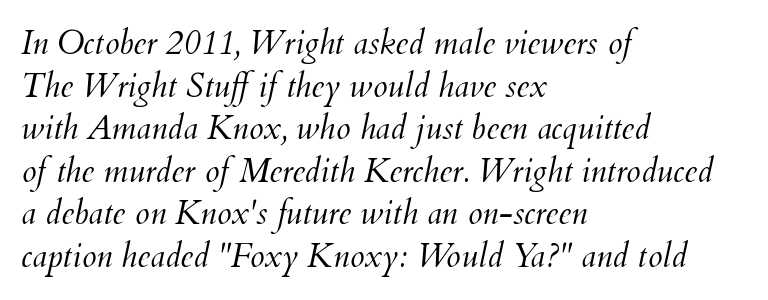
The image shows 33 px light type, italic (leaning right); set left-aligned, normal line spacing (1.29x), normal letter spacing, not underlined; medium stroke contrast and a small x-height.
